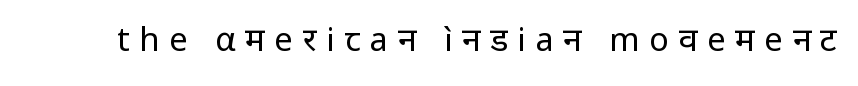
The image shows 33 px regular-weight sans-serif type, upright; set unusually wide letter spacing (+0.29 em), not underlined; low stroke contrast and a medium x-height.
